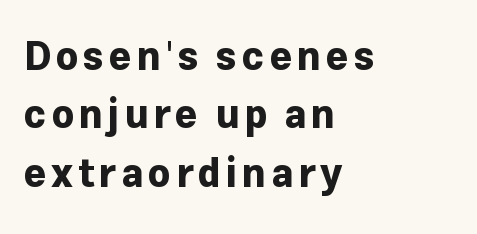
Q: Is the text bold? A: Yes.
Q: Is the text italic (slanted)? A: No, it is upright.
Q: Is the typeface a serif or a sans-serif typeface? A: Sans-serif.
Q: Is the text underlined? A: No.
Q: How is the paragraph aligned? A: Left-aligned.
Q: Is the spacing between lines tight, normal or loose? A: Normal.
Q: Width (condensed, normal, or wide)? A: Normal.
Q: Stroke contrast? A: Low.
Q: x-height? A: Medium.
Q: Monospaced? A: No.
